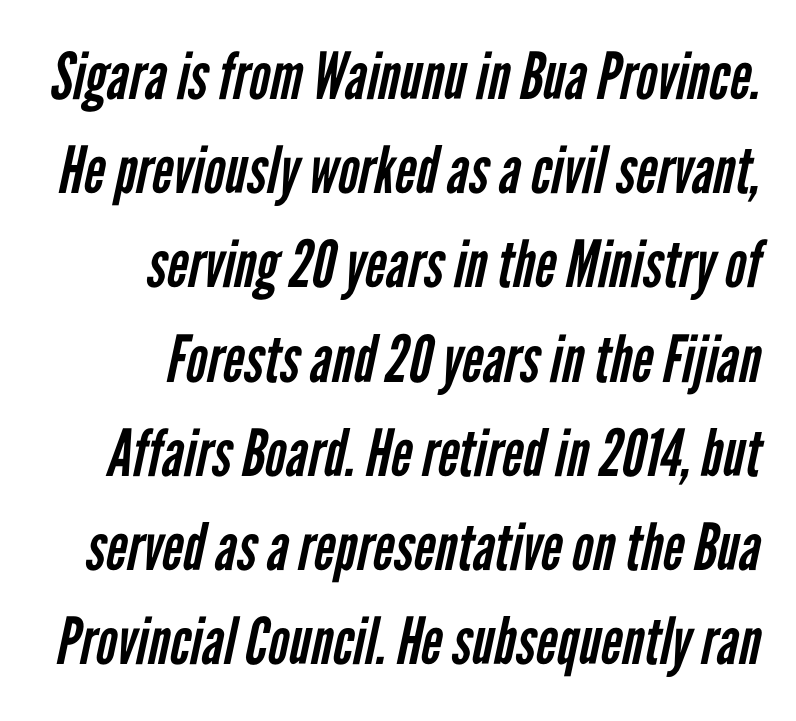
The image shows 65 px regular-weight, condensed sans-serif type; set normal line spacing (1.45x), normal letter spacing, not underlined; low stroke contrast and a medium x-height.
